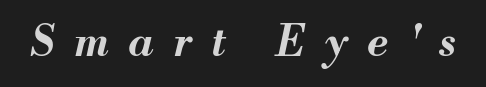
Q: Is the text bold? A: Yes.
Q: Is the text italic (slanted)? A: Yes, it leans right by about 13 degrees.
Q: Is the text underlined? A: No.
Q: Is the spacing between letters normal or unusually wide? A: Unusually wide.
Q: Width (condensed, normal, or wide)? A: Normal.
Q: Stroke contrast? A: Medium.
Q: x-height? A: Small.
Q: Monospaced? A: No.
